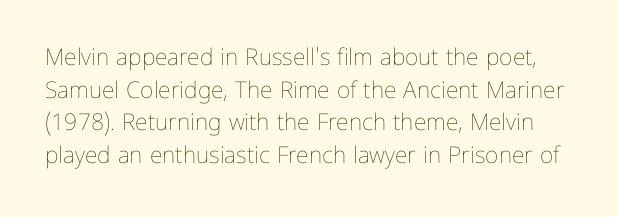
This reads as an unemphasized weight, regular at the heaviest. Honestly, there is no underline to notice here at all. The type is set solid horizontally, with unmodified tracking. If you measured baseline to baseline, you'd find a middling distance.
